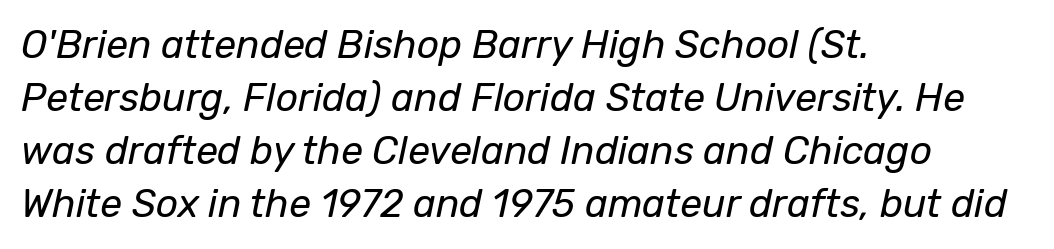
The image shows 39 px regular-weight type, italic (leaning right); set left-aligned, normal line spacing (1.36x), normal letter spacing, not underlined; low stroke contrast and a medium x-height.
